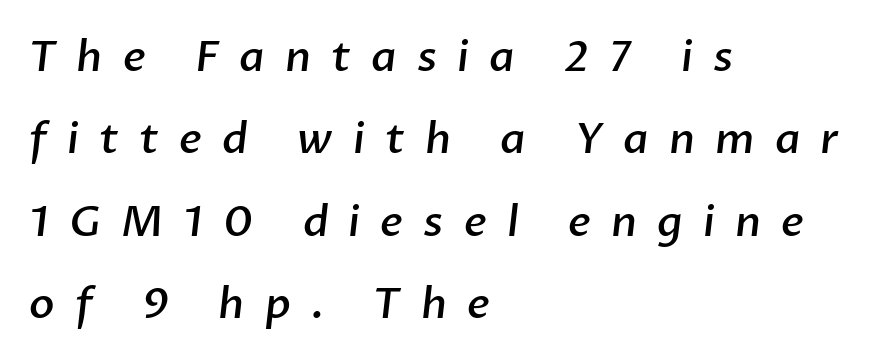
Q: Is the text bold? A: Semi-bold.
Q: Is the typeface a serif or a sans-serif typeface? A: Sans-serif.
Q: Is the text underlined? A: No.
Q: How is the paragraph aligned? A: Left-aligned.
Q: Is the spacing between letters normal or unusually wide? A: Unusually wide.
Q: Is the spacing between lines tight, normal or loose? A: Loose.
Q: Width (condensed, normal, or wide)? A: Normal.
Q: Stroke contrast? A: Low.
Q: x-height? A: Medium.
Q: Monospaced? A: No.
